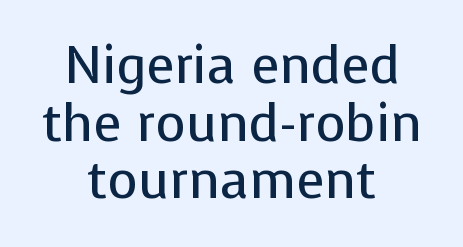
Q: Is the text bold? A: No.
Q: Is the text italic (slanted)? A: No, it is upright.
Q: Is the typeface a serif or a sans-serif typeface? A: Sans-serif.
Q: Is the text underlined? A: No.
Q: How is the paragraph aligned? A: Centered.
Q: Is the spacing between letters normal or unusually wide? A: Normal.
Q: Is the spacing between lines tight, normal or loose? A: Tight.
Q: Width (condensed, normal, or wide)? A: Normal.
Q: Stroke contrast? A: Low.
Q: x-height? A: Medium.
Q: Monospaced? A: No.
